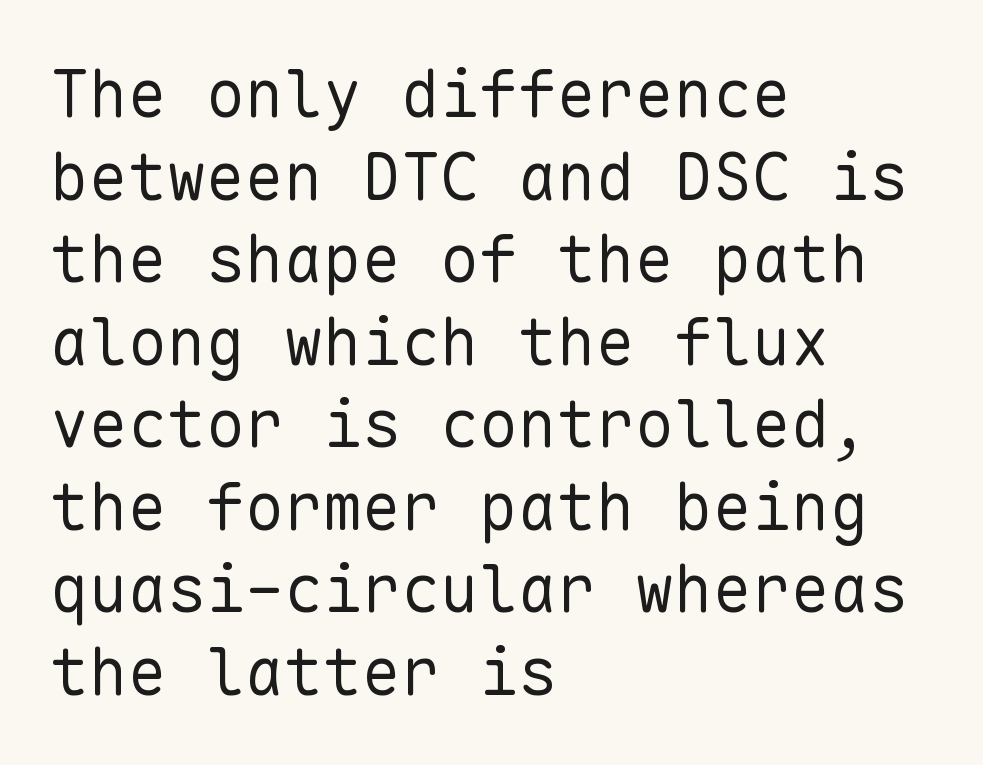
The image shows 65 px regular-weight sans-serif type, upright, monospaced; set left-aligned, normal line spacing (1.27x), normal letter spacing, not underlined; low stroke contrast and a medium x-height.
